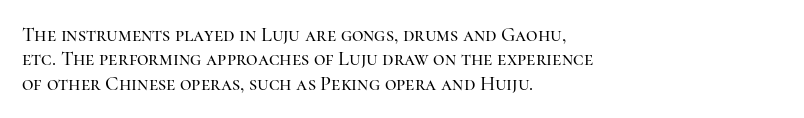
Q: Is the text italic (slanted)? A: No, it is upright.
Q: Is the text underlined? A: No.
Q: How is the paragraph aligned? A: Left-aligned.
Q: Is the spacing between letters normal or unusually wide? A: Normal.
